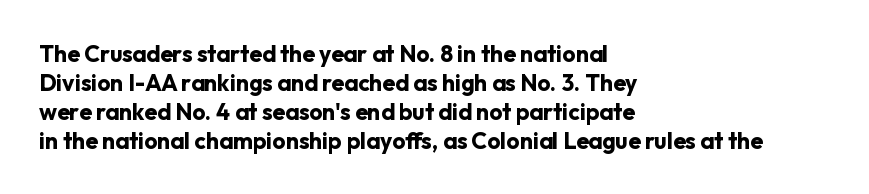
{"italic": "no", "bold": "yes", "underline": "no", "align": "left", "line_spacing": "normal", "line_spacing_ratio": 1.26, "letter_spacing": "normal", "letter_spacing_em": 0.0, "glyph_px": 23}
